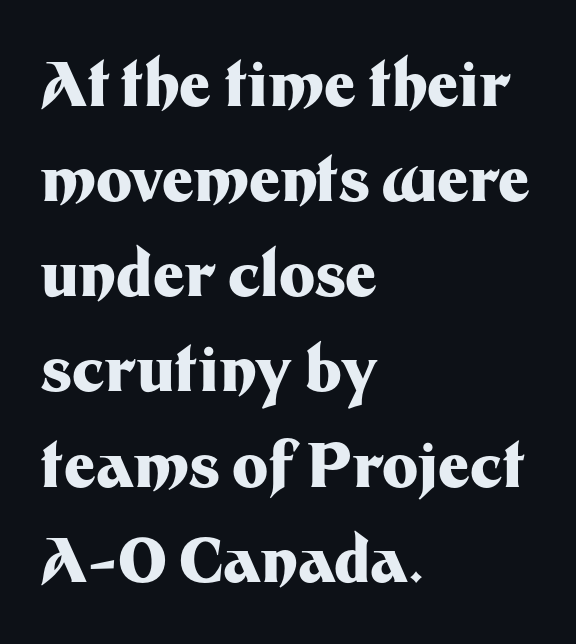
{"serif": "no", "italic": "no", "bold": "yes", "weight": "heavy", "width": "normal", "stroke_contrast": "medium", "x_height": "medium", "monospaced": "no", "underline": "no", "align": "left", "line_spacing": "normal", "line_spacing_ratio": 1.56, "letter_spacing": "normal", "letter_spacing_em": 0.0, "glyph_px": 61}
